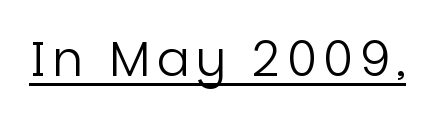
Does a line run under the words? Yes, clearly. The letterforms sit at book weight or below. This sample has the flowing, uneven cadence of proportional lettering. Characters remain perfectly vertical along every line.
